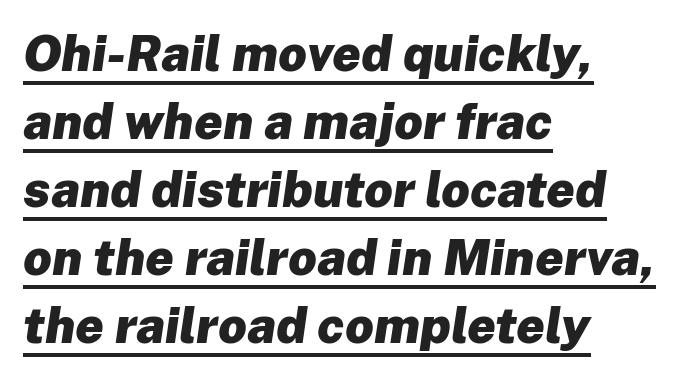
Q: Is the text bold? A: Yes.
Q: Is the text italic (slanted)? A: Yes, it leans right by about 8 degrees.
Q: Is the text underlined? A: Yes.
Q: How is the paragraph aligned? A: Left-aligned.
Q: Is the spacing between letters normal or unusually wide? A: Normal.
Q: Is the spacing between lines tight, normal or loose? A: Normal.
Q: Width (condensed, normal, or wide)? A: Normal.
Q: Stroke contrast? A: Low.
Q: x-height? A: Medium.
Q: Monospaced? A: No.
